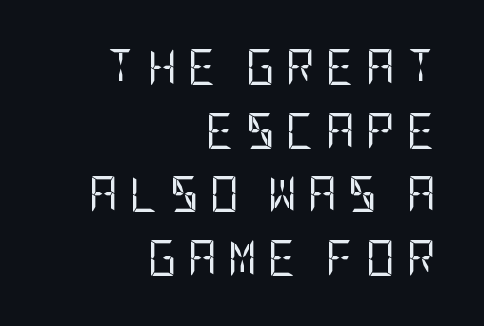
Q: Is the text bold? A: No.
Q: Is the text italic (slanted)? A: No, it is upright.
Q: Is the typeface a serif or a sans-serif typeface? A: Sans-serif.
Q: Is the text underlined? A: No.
Q: How is the paragraph aligned? A: Right-aligned.
Q: Is the spacing between letters normal or unusually wide? A: Unusually wide.
Q: Width (condensed, normal, or wide)? A: Condensed.
Q: Stroke contrast? A: Low.
Q: x-height? A: Large.
